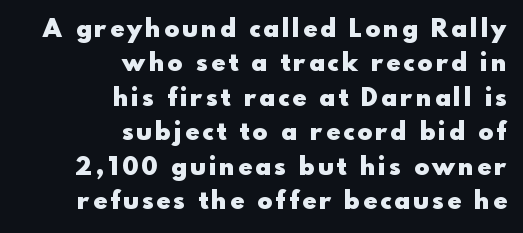
{"italic": "no", "bold": "yes", "underline": "no", "align": "right", "line_spacing": "normal", "line_spacing_ratio": 1.38, "glyph_px": 25}
